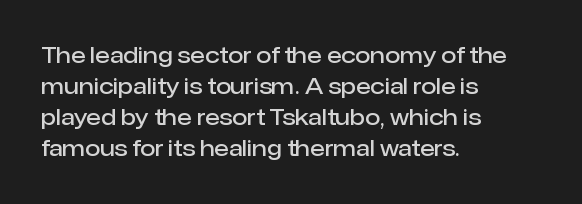
{"italic": "no", "bold": "semi", "underline": "no", "align": "left", "line_spacing": "normal", "line_spacing_ratio": 1.41, "letter_spacing": "normal", "letter_spacing_em": 0.0, "glyph_px": 22}
